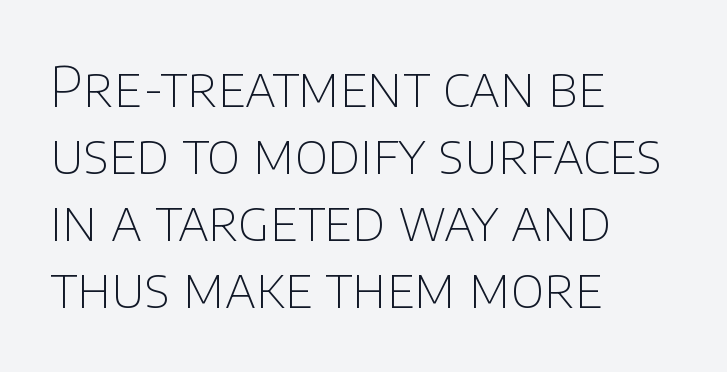
{"serif": "no", "italic": "no", "bold": "no", "weight": "thin", "width": "normal", "stroke_contrast": "low", "x_height": "large", "monospaced": "no", "underline": "no", "align": "left", "line_spacing_ratio": 1.22, "letter_spacing": "normal", "letter_spacing_em": 0.0, "glyph_px": 55}
